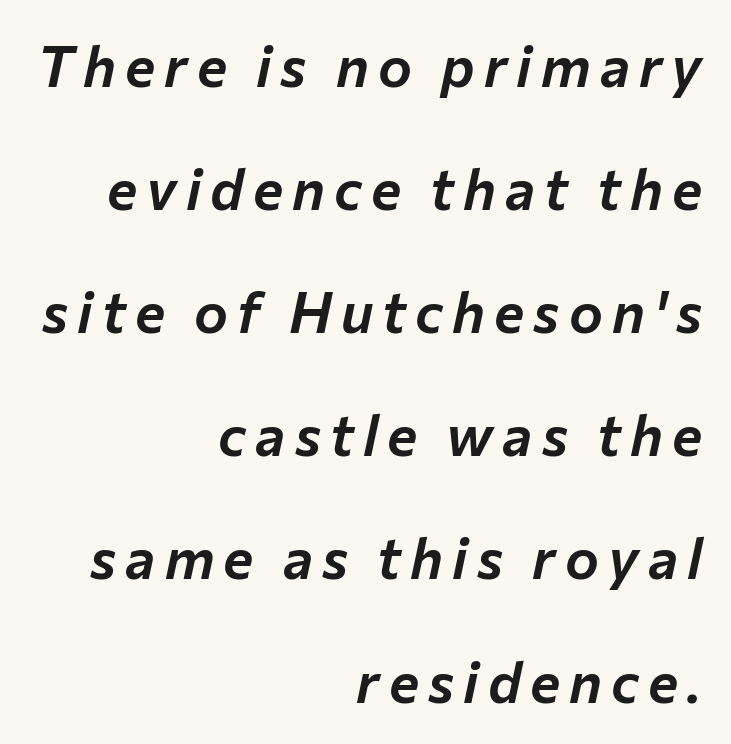
Q: Is the text italic (slanted)? A: Yes, it leans right by about 12 degrees.
Q: Is the text underlined? A: No.
Q: How is the paragraph aligned? A: Right-aligned.
Q: Is the spacing between lines tight, normal or loose? A: Loose.
Q: Width (condensed, normal, or wide)? A: Normal.
Q: Stroke contrast? A: Low.
Q: x-height? A: Medium.
Q: Monospaced? A: No.
